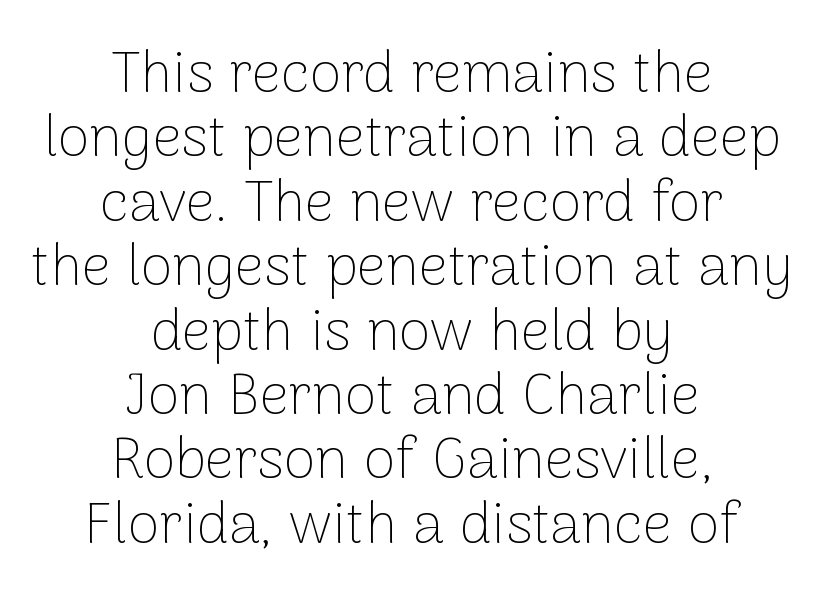
Horizontal alignment here is central, giving a formal, balanced look. Posture: upright roman. A typesetter would call this proportional, since set widths differ per character. Does the leading feel generous? Not at all — it's pinched. Look at the tracking — it's just the regular setting, nothing added.
